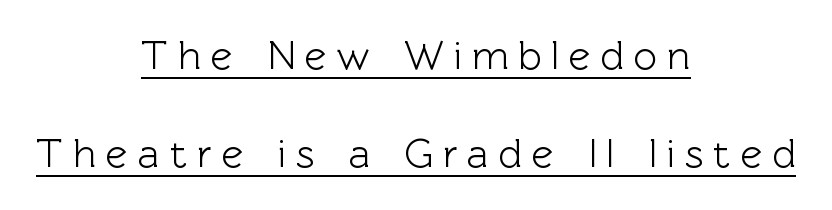
Q: Is the text italic (slanted)? A: No, it is upright.
Q: Is the typeface a serif or a sans-serif typeface? A: Sans-serif.
Q: Is the text underlined? A: Yes.
Q: How is the paragraph aligned? A: Centered.
Q: Is the spacing between letters normal or unusually wide? A: Unusually wide.
Q: Is the spacing between lines tight, normal or loose? A: Loose.
Q: Width (condensed, normal, or wide)? A: Normal.
Q: x-height? A: Medium.
Q: Monospaced? A: No.
